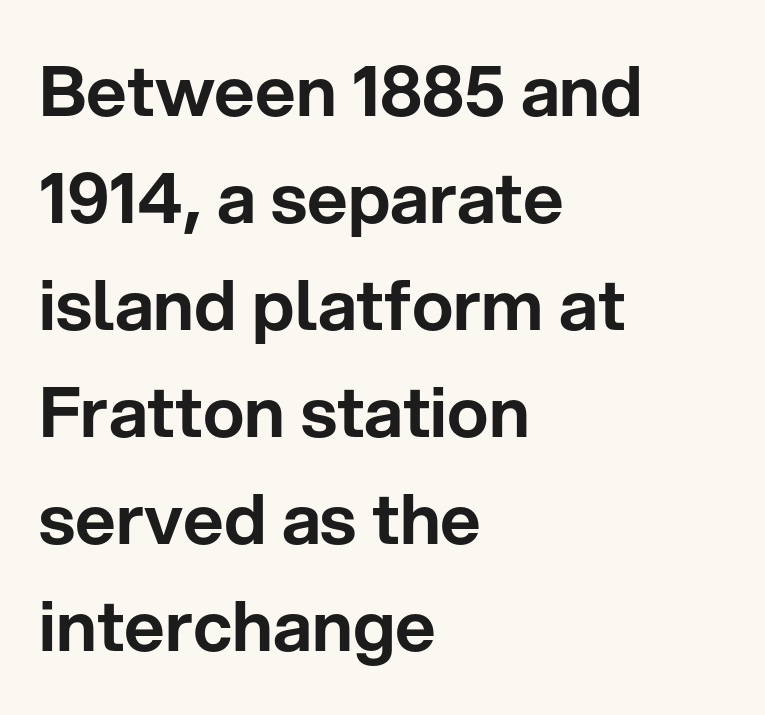
Horizontally, the lines are justified to the leading edge only. Clear beneath every line of the passage. Italic? Not at all — the glyphs are vertical. What's the leading like? Ordinary, nothing unusual. Characters follow at the spacing the type designer built in. The typeface chosen for these lines omits serifs.
